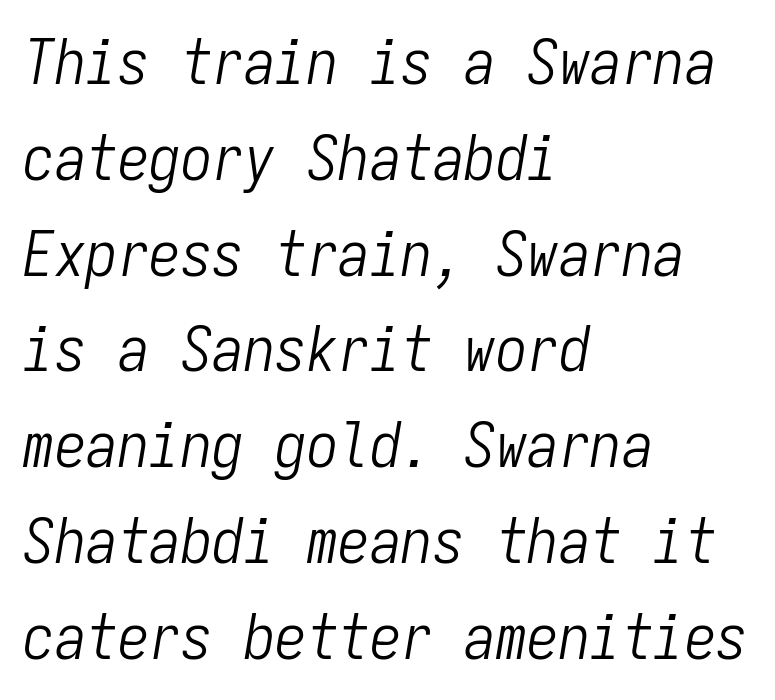
The image shows 63 px light, condensed type, italic (leaning right), monospaced; set left-aligned, normal line spacing (1.52x), normal letter spacing, not underlined; low stroke contrast and a medium x-height.
